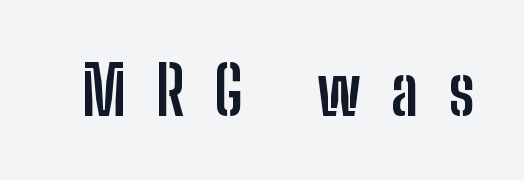
The image shows 68 px semibold, condensed sans-serif type, upright; set unusually wide letter spacing (+0.44 em), not underlined; low stroke contrast and a medium x-height.
